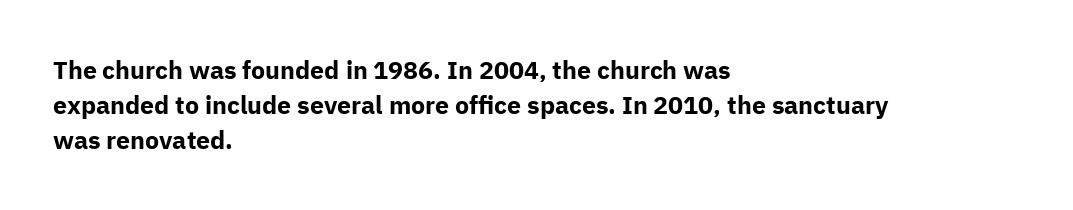
{"italic": "no", "bold": "yes", "underline": "no", "align": "left", "line_spacing": "normal", "line_spacing_ratio": 1.41, "letter_spacing": "normal", "letter_spacing_em": 0.0, "glyph_px": 25}
